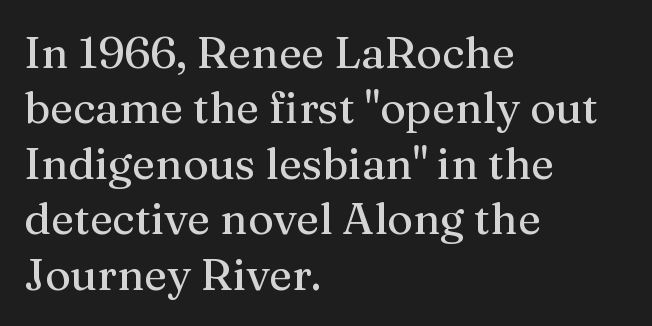
The image shows 44 px serif type, upright; set left-aligned, normal line spacing (1.26x), normal letter spacing, not underlined; medium stroke contrast and a medium x-height.
